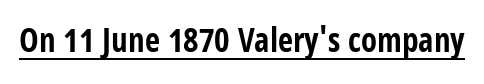
The image shows 33 px bold, condensed sans-serif type, upright; set normal letter spacing, underlined; low stroke contrast and a large x-height.
